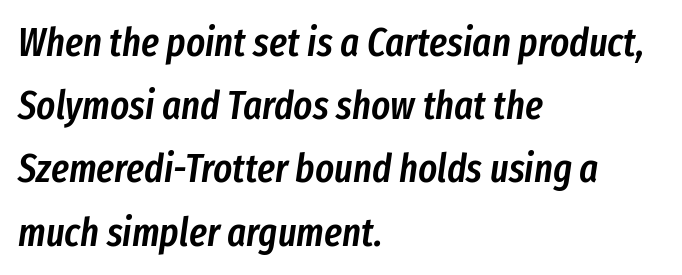
The image shows 40 px semibold, condensed type, italic (leaning right); set left-aligned, normal line spacing (1.58x), normal letter spacing, not underlined; low stroke contrast and a medium x-height.
